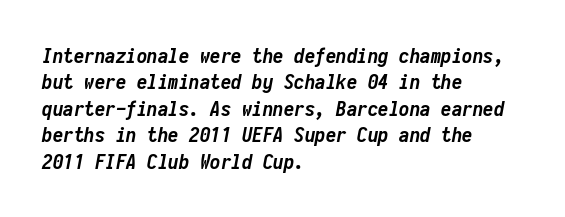
Glance below the letters and you will spot only blank space. Leftover space on each line is placed entirely after the last word. These lines keep a tight, regular rhythm from letter to letter. As a designer I'd log this as weight 700, bold.
